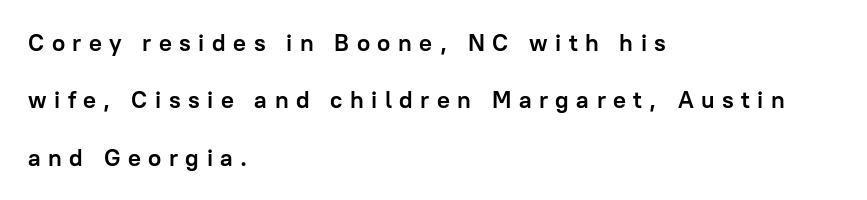
Q: Is the text bold? A: Yes.
Q: Is the text italic (slanted)? A: No, it is upright.
Q: Is the text underlined? A: No.
Q: How is the paragraph aligned? A: Left-aligned.
Q: Is the spacing between letters normal or unusually wide? A: Unusually wide.
Q: Is the spacing between lines tight, normal or loose? A: Loose.
